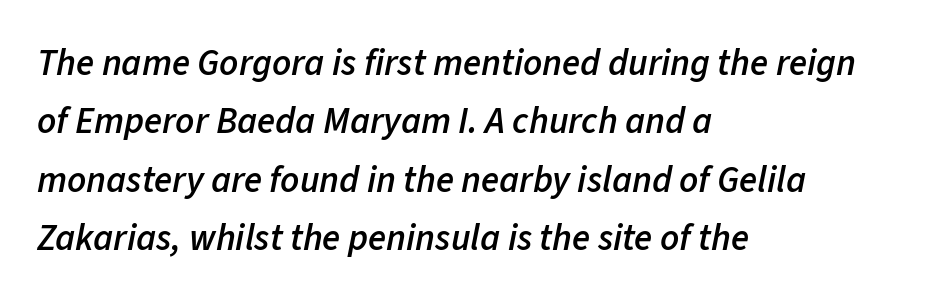
Q: Is the text bold? A: Semi-bold.
Q: Is the text italic (slanted)? A: Yes, it leans right by about 11 degrees.
Q: Is the text underlined? A: No.
Q: How is the paragraph aligned? A: Left-aligned.
Q: Is the spacing between letters normal or unusually wide? A: Normal.
Q: Is the spacing between lines tight, normal or loose? A: Normal.
Q: Width (condensed, normal, or wide)? A: Normal.
Q: Stroke contrast? A: Low.
Q: x-height? A: Medium.
Q: Monospaced? A: No.
